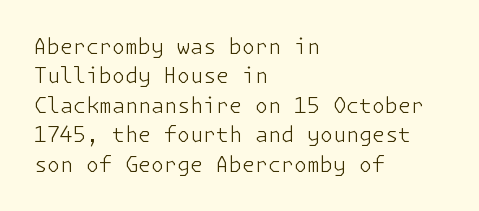
A clean baseline with only descenders dipping below it. If you drew a line through each stem, it would be perfectly vertical. Honestly, the row spacing looks completely unremarkable. Is this a heavy cut? Hardly; it is regular or lighter.
